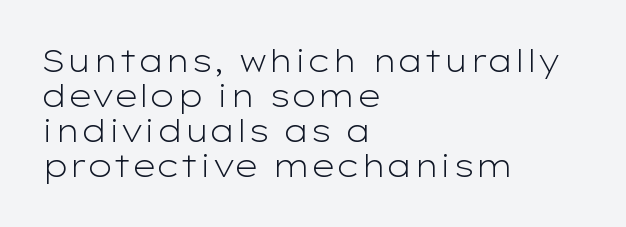
{"serif": "no", "italic": "no", "bold": "no", "weight": "light", "width": "wide", "stroke_contrast": "low", "x_height": "medium", "monospaced": "no", "underline": "no", "align": "left", "line_spacing": "tight", "line_spacing_ratio": 1.13, "letter_spacing": "normal", "letter_spacing_em": 0.0, "glyph_px": 31}
